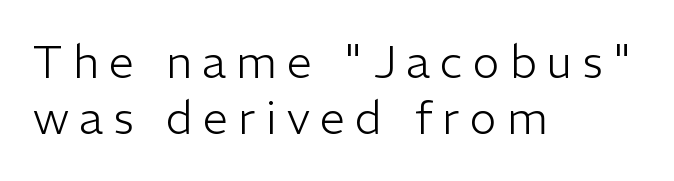
Q: Is the text bold? A: No.
Q: Is the text italic (slanted)? A: No, it is upright.
Q: Is the typeface a serif or a sans-serif typeface? A: Sans-serif.
Q: Is the text underlined? A: No.
Q: How is the paragraph aligned? A: Left-aligned.
Q: Is the spacing between letters normal or unusually wide? A: Unusually wide.
Q: Is the spacing between lines tight, normal or loose? A: Normal.
Q: Width (condensed, normal, or wide)? A: Normal.
Q: Stroke contrast? A: Low.
Q: x-height? A: Medium.
Q: Monospaced? A: No.
